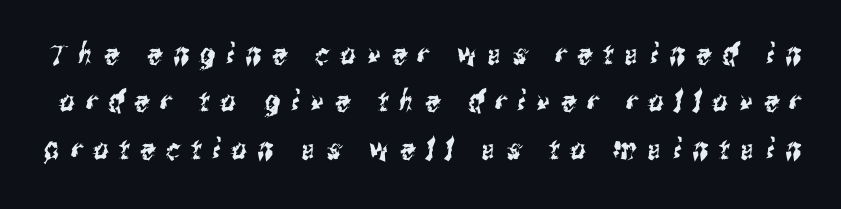
The image shows 29 px condensed sans-serif type; set normal line spacing (1.63x), unusually wide letter spacing (+0.39 em), not underlined; medium stroke contrast and a medium x-height.
